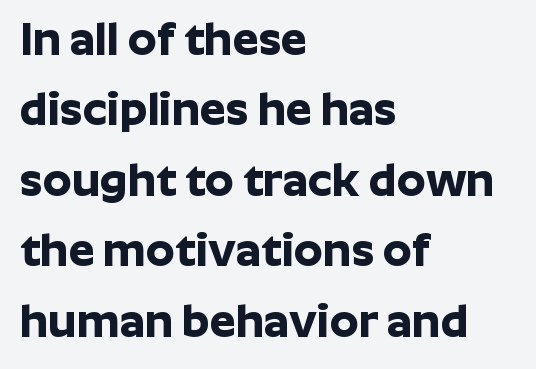
What stands out about the letter spacing? Nothing — it is the standard amount. Notice how thick the strokes are: this is what a full bold looks like. Designer's note — italics off, roman on. Each row of text sits above clean, open space.
